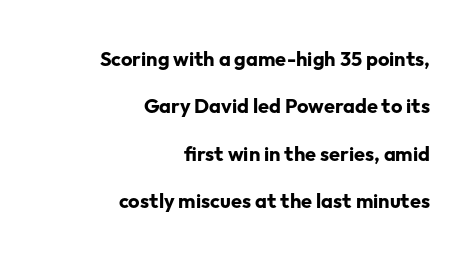
{"italic": "no", "bold": "yes", "underline": "no", "align": "right", "line_spacing": "loose", "line_spacing_ratio": 2.37, "letter_spacing": "normal", "letter_spacing_em": 0.0, "glyph_px": 20}
